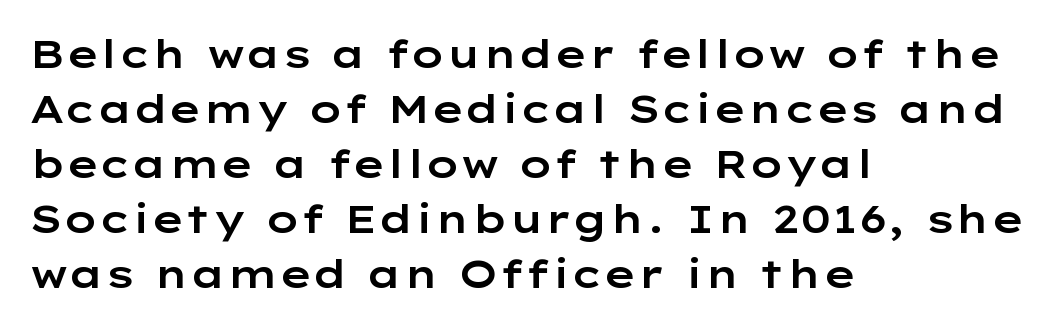
The image shows 39 px wide sans-serif type, upright; set left-aligned, normal line spacing (1.41x), normal letter spacing, not underlined; low stroke contrast and a medium x-height.
